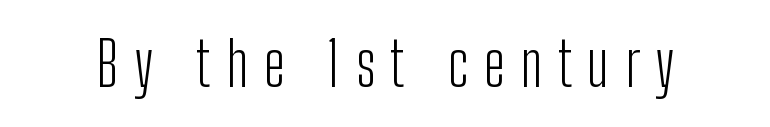
Q: Is the text bold? A: No.
Q: Is the text italic (slanted)? A: No, it is upright.
Q: Is the typeface a serif or a sans-serif typeface? A: Sans-serif.
Q: Is the text underlined? A: No.
Q: Is the spacing between letters normal or unusually wide? A: Unusually wide.
Q: Width (condensed, normal, or wide)? A: Condensed.
Q: Stroke contrast? A: Low.
Q: x-height? A: Medium.
Q: Monospaced? A: No.
